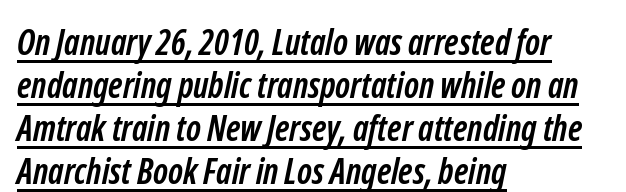
{"serif": "no", "bold": "yes", "weight": "semibold", "width": "condensed", "stroke_contrast": "low", "x_height": "medium", "monospaced": "no", "underline": "yes", "align": "left", "line_spacing_ratio": 1.23, "letter_spacing": "normal", "letter_spacing_em": 0.0, "glyph_px": 35}
